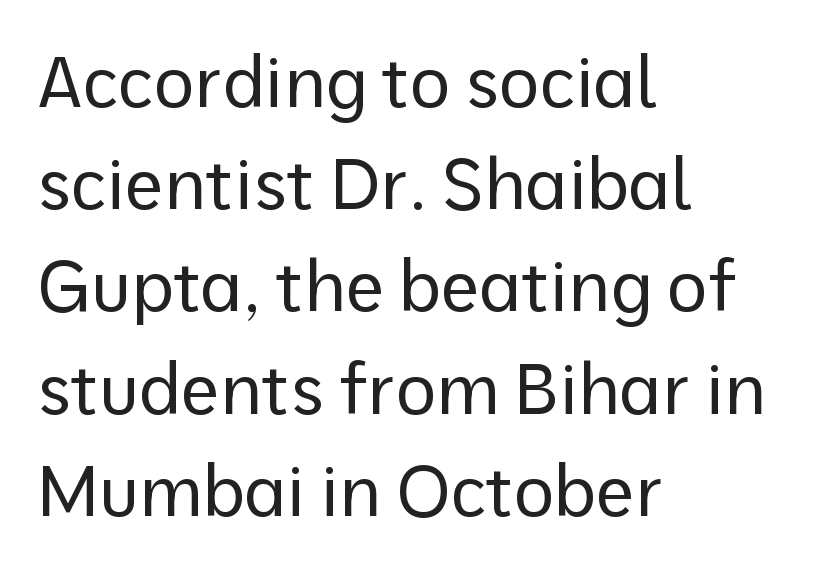
Do the characters align in a grid? No, the font is proportional. Words float on clear page, feet unadorned. The paragraph has a hard left edge and a soft right edge. How would I describe the line gaps? Plain and ordinary. No letter is thick-stroked: the sample isn't bold.
